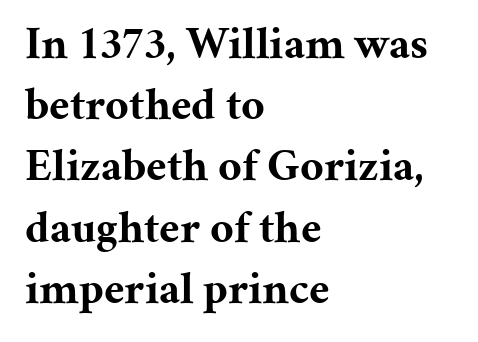
Q: Is the text bold? A: Yes.
Q: Is the text italic (slanted)? A: No, it is upright.
Q: Is the typeface a serif or a sans-serif typeface? A: Serif.
Q: Is the text underlined? A: No.
Q: How is the paragraph aligned? A: Left-aligned.
Q: Is the spacing between letters normal or unusually wide? A: Normal.
Q: Is the spacing between lines tight, normal or loose? A: Normal.
Q: Width (condensed, normal, or wide)? A: Normal.
Q: Stroke contrast? A: Medium.
Q: x-height? A: Medium.
Q: Monospaced? A: No.
